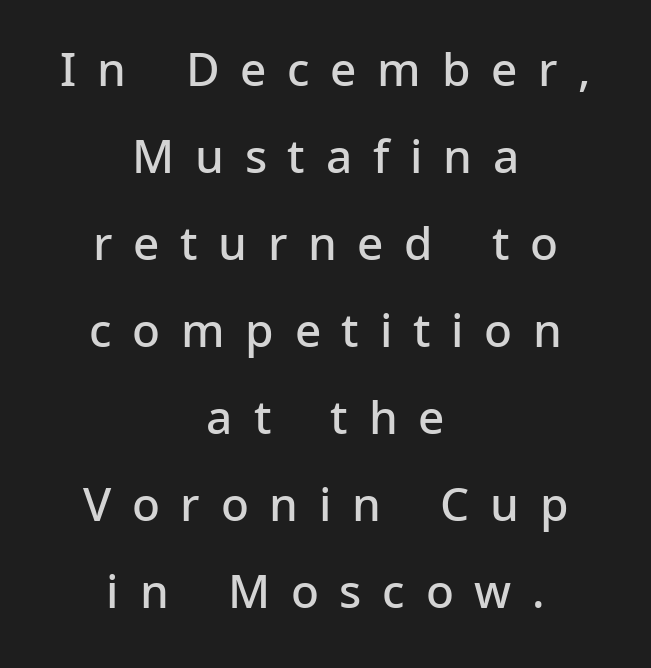
{"serif": "no", "italic": "no", "bold": "semi", "weight": "semibold", "width": "normal", "stroke_contrast": "low", "x_height": "medium", "monospaced": "no", "underline": "no", "align": "center", "line_spacing_ratio": 1.89, "letter_spacing": "wide", "letter_spacing_em": 0.45, "glyph_px": 46}
